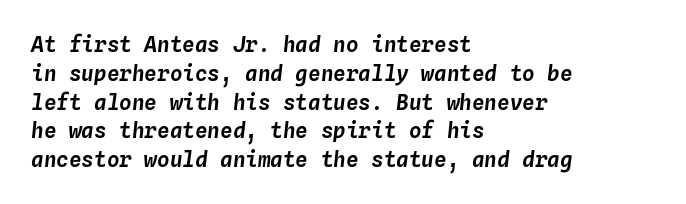
The image shows 21 px text type, italic (leaning right); set left-aligned, normal line spacing (1.37x), normal letter spacing, not underlined.
